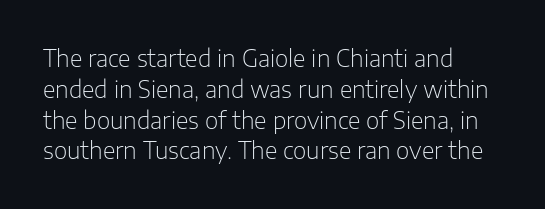
The image shows 23 px text type, upright; set left-aligned, normal line spacing (1.34x), normal letter spacing, not underlined.
